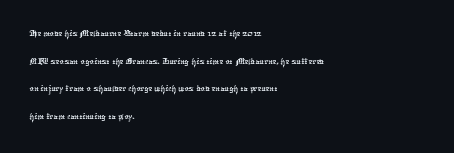
{"underline": "no", "align": "left", "line_spacing": "normal", "line_spacing_ratio": 1.32, "letter_spacing": "normal", "letter_spacing_em": 0.0, "glyph_px": 21}
